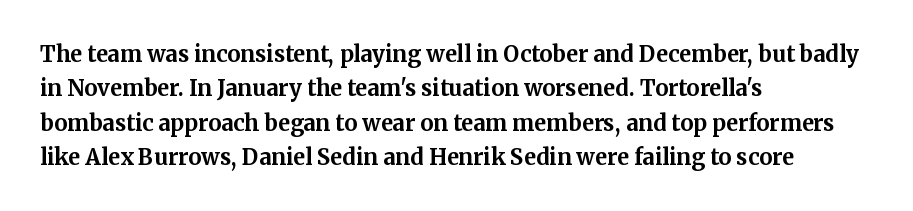
Upright lettering throughout. Just letters on the line, the space beneath them empty. The vertical gap from one line to the next is medium. Strong, thick strokes mark this as bold type. Short and long lines alike share a common starting point at left.
